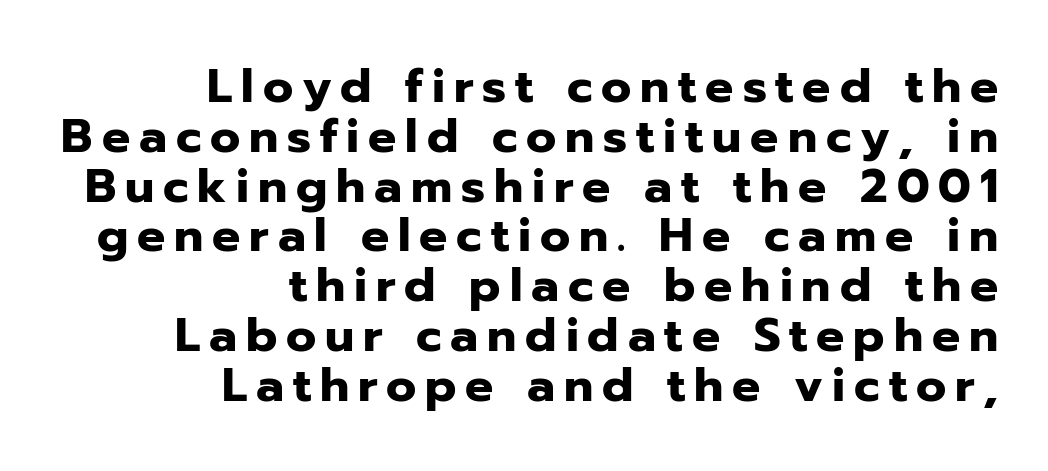
Q: Is the text bold? A: Yes.
Q: Is the text italic (slanted)? A: No, it is upright.
Q: Is the typeface a serif or a sans-serif typeface? A: Sans-serif.
Q: Is the text underlined? A: No.
Q: How is the paragraph aligned? A: Right-aligned.
Q: Is the spacing between lines tight, normal or loose? A: Tight.
Q: Width (condensed, normal, or wide)? A: Normal.
Q: Stroke contrast? A: Low.
Q: x-height? A: Medium.
Q: Monospaced? A: No.
